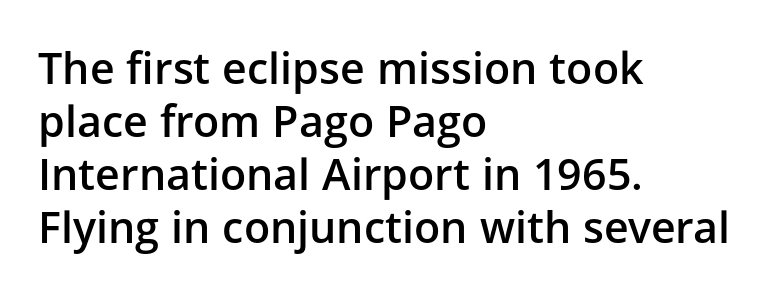
The image shows 43 px semibold sans-serif type, upright; set left-aligned, line spacing 1.23x, normal letter spacing, not underlined; low stroke contrast and a medium x-height.
